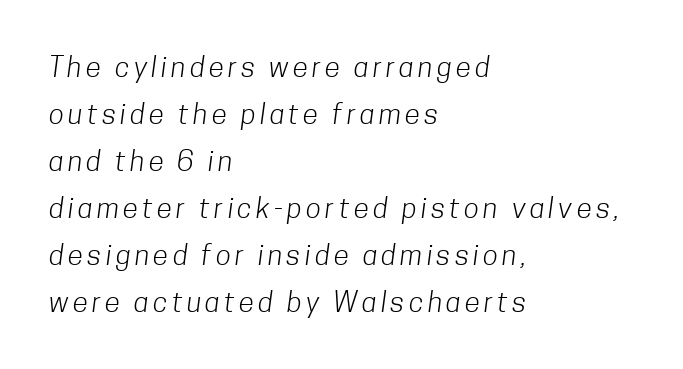
Interline gaps are of average width in this sample. Glance below the letters and you will spot only blank space. The characters display no serif detailing; their extremities are plain. Character widths vary here, with narrow letters taking less room than wide ones. Weight class: somewhere from thin through regular.
